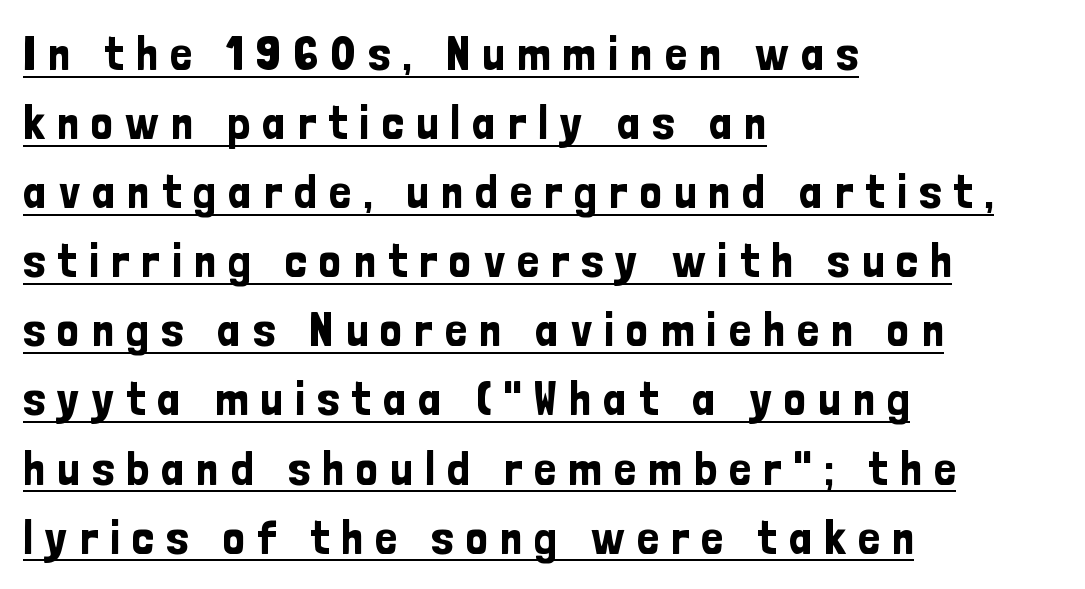
The image shows 49 px condensed sans-serif type, upright; set left-aligned, normal line spacing (1.41x), unusually wide letter spacing (+0.25 em), underlined; low stroke contrast and a medium x-height.
